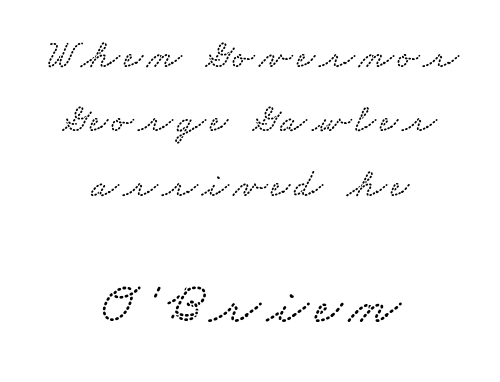
The image shows 60 px wide type; set centered, normal line spacing (1.61x), not underlined; the second (bottom) block is 1.5x larger; low stroke contrast and a small x-height.
